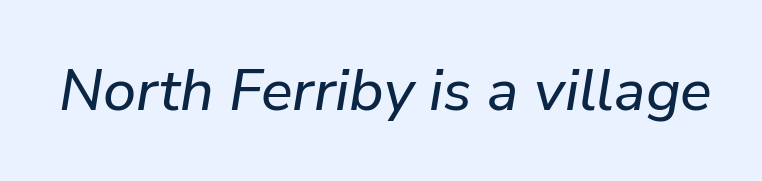
{"italic": "yes", "lean": "right", "slant_degrees": 9, "width": "normal", "stroke_contrast": "low", "x_height": "medium", "monospaced": "no", "underline": "no", "letter_spacing": "normal", "letter_spacing_em": 0.0, "glyph_px": 59}
